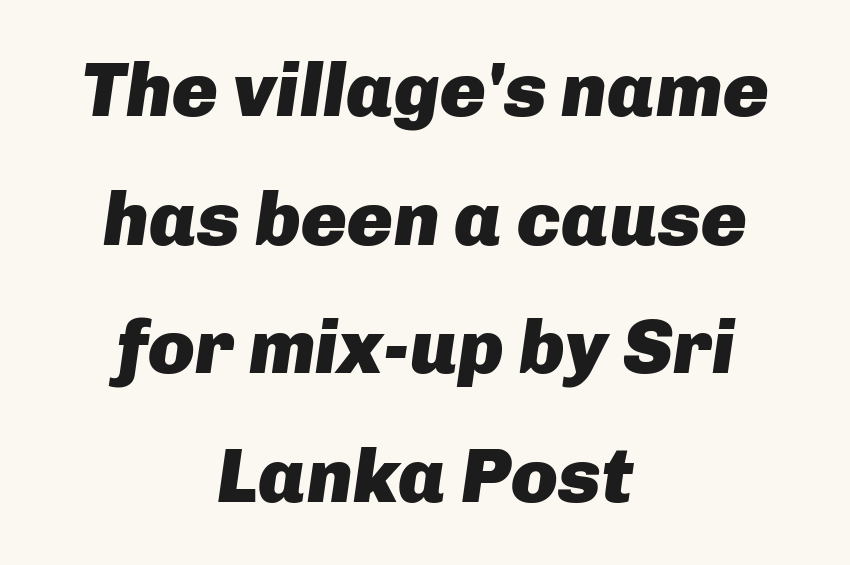
Q: Is the text bold? A: Yes.
Q: Is the text italic (slanted)? A: Yes, it leans right by about 8 degrees.
Q: Is the text underlined? A: No.
Q: How is the paragraph aligned? A: Centered.
Q: Is the spacing between letters normal or unusually wide? A: Normal.
Q: Is the spacing between lines tight, normal or loose? A: Normal.
Q: Width (condensed, normal, or wide)? A: Normal.
Q: Stroke contrast? A: Low.
Q: x-height? A: Medium.
Q: Monospaced? A: No.
